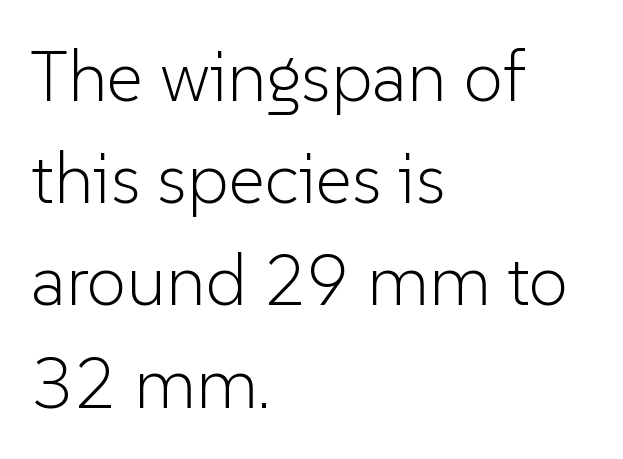
{"serif": "no", "italic": "no", "bold": "no", "weight": "light", "width": "normal", "stroke_contrast": "low", "x_height": "medium", "monospaced": "no", "underline": "no", "align": "left", "line_spacing": "normal", "line_spacing_ratio": 1.44, "letter_spacing": "normal", "letter_spacing_em": 0.0, "glyph_px": 71}
